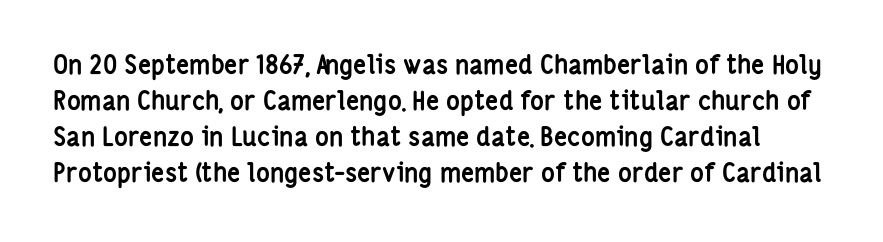
The image shows 26 px bold type, upright; set normal line spacing (1.39x), normal letter spacing, not underlined.
